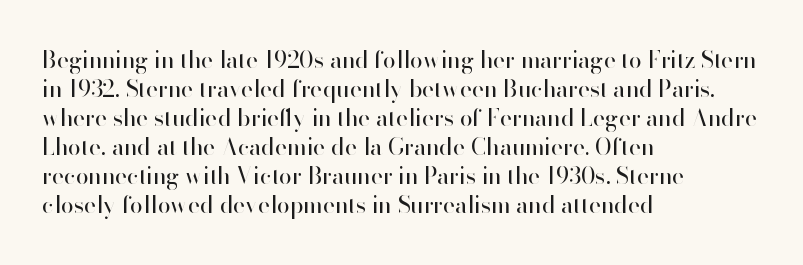
A typesetter would call this zero additional tracking. If you drew a line through each stem, it would be perfectly vertical. This block has exactly the height ordinary leading produces. Teacher's note: observe the even left margin — that is flush-left alignment. The area under the type is left untouched. This is not heavy type; no bold has been used.
